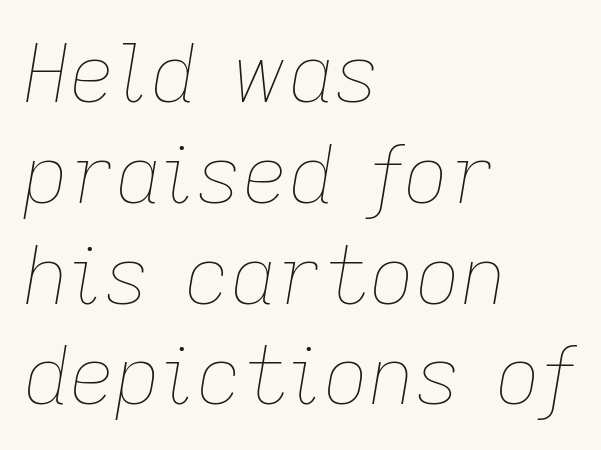
Q: Is the text bold? A: No.
Q: Is the text italic (slanted)? A: Yes, it leans right by about 9 degrees.
Q: Is the text underlined? A: No.
Q: How is the paragraph aligned? A: Left-aligned.
Q: Is the spacing between letters normal or unusually wide? A: Normal.
Q: Is the spacing between lines tight, normal or loose? A: Normal.
Q: Width (condensed, normal, or wide)? A: Normal.
Q: Stroke contrast? A: Low.
Q: x-height? A: Medium.
Q: Monospaced? A: No.
